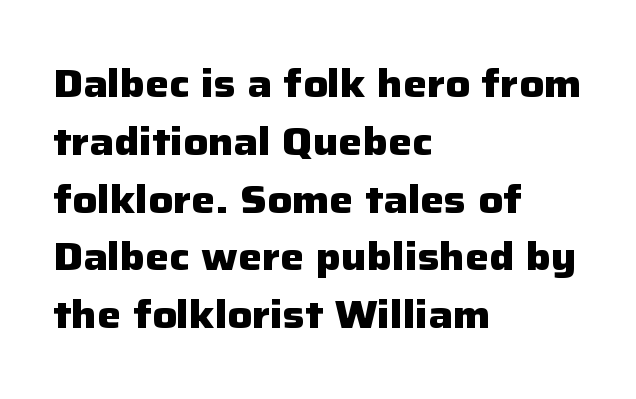
These lines are set flush left with a ragged right edge. The foot of each line stays bare and open. The lettering stays uniformly vertical, giving the passage a roman look. The leading is moderate, giving the passage an even texture.
